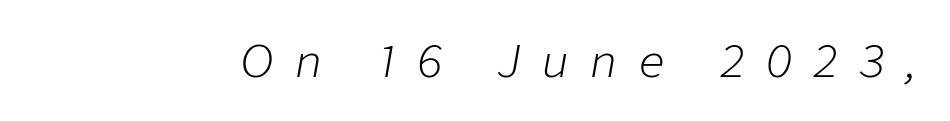
The image shows 45 px light type, italic (leaning right); set unusually wide letter spacing (+0.49 em), not underlined; low stroke contrast and a medium x-height.
